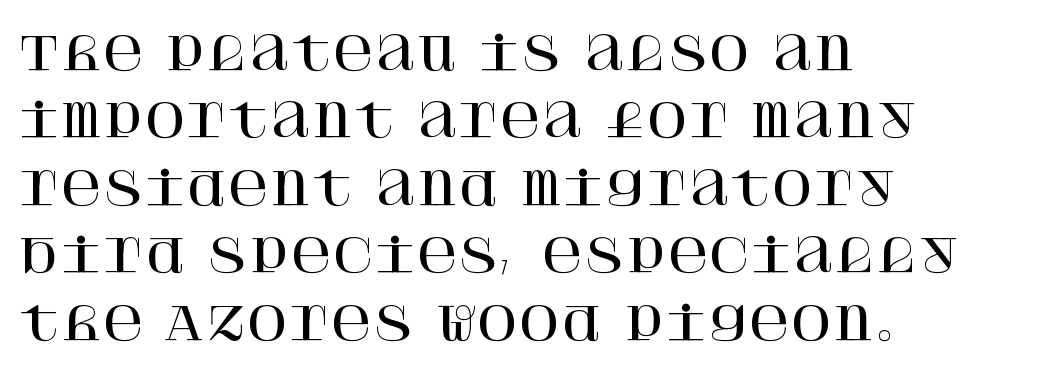
The image shows 45 px serif type, upright; set left-aligned, normal line spacing (1.5x), normal letter spacing, not underlined; high stroke contrast and a large x-height.
